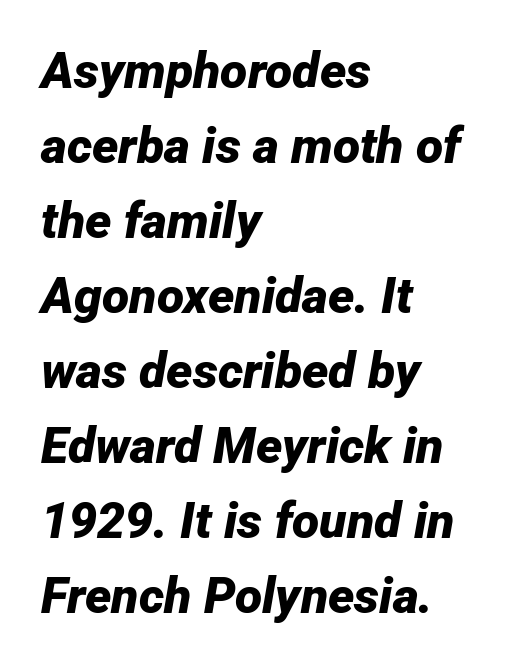
The image shows 50 px bold type, italic (leaning right); set left-aligned, normal line spacing (1.5x), normal letter spacing, not underlined; low stroke contrast and a medium x-height.
